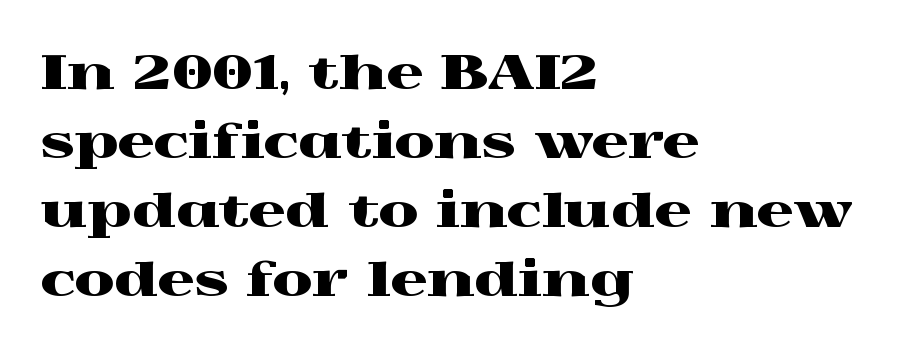
Q: Is the text italic (slanted)? A: No, it is upright.
Q: Is the typeface a serif or a sans-serif typeface? A: Serif.
Q: Is the text underlined? A: No.
Q: How is the paragraph aligned? A: Left-aligned.
Q: Is the spacing between letters normal or unusually wide? A: Normal.
Q: Is the spacing between lines tight, normal or loose? A: Normal.
Q: Width (condensed, normal, or wide)? A: Wide.
Q: x-height? A: Medium.
Q: Monospaced? A: No.
